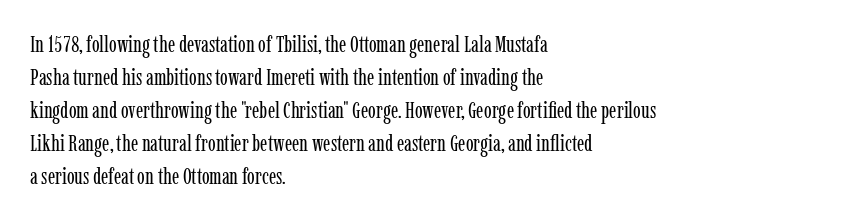
{"italic": "no", "bold": "no", "underline": "no", "align": "left", "line_spacing": "normal", "line_spacing_ratio": 1.44, "letter_spacing": "normal", "letter_spacing_em": 0.0, "glyph_px": 23}
